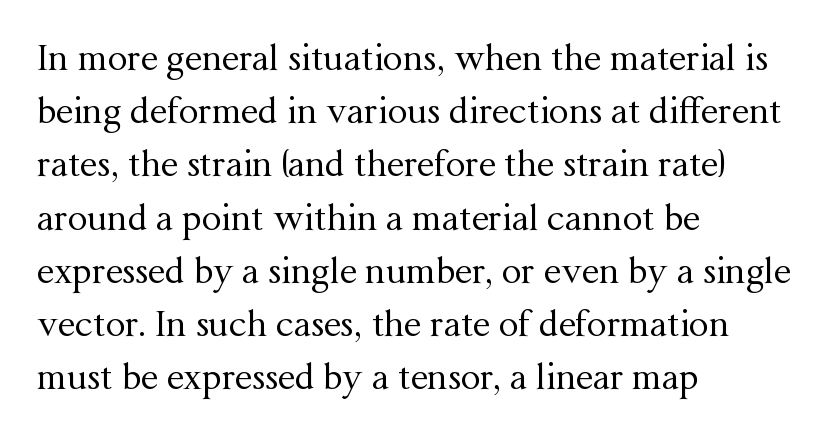
Is there much room between lines? A standard amount, neither cramped nor airy. The weight tops out at a normal text grade. It's the straight-up-and-down kind of type. This sample has the flowing, uneven cadence of proportional lettering. Which margin do the lines hug? The left one — the right edge is uneven. Each row of text sits above clean, open space.
